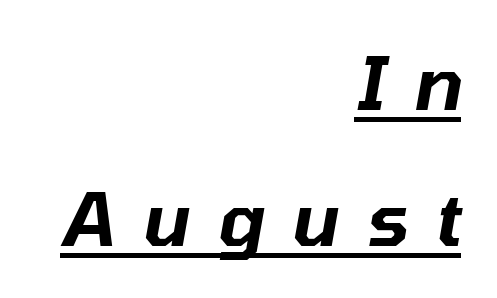
Italic: yes, the glyphs are oblique. Each word looks stretched out because of the extra space between its letters. A typesetter would call this proportional, since set widths differ per character. Teacher's note: observe the even right margin — that is flush-right alignment.
